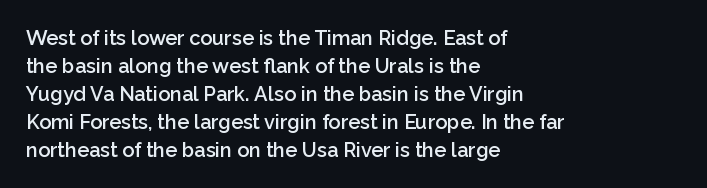
Q: Is the text bold? A: Semi-bold.
Q: Is the text italic (slanted)? A: No, it is upright.
Q: Is the text underlined? A: No.
Q: How is the paragraph aligned? A: Left-aligned.
Q: Is the spacing between letters normal or unusually wide? A: Normal.
Q: Is the spacing between lines tight, normal or loose? A: Normal.
